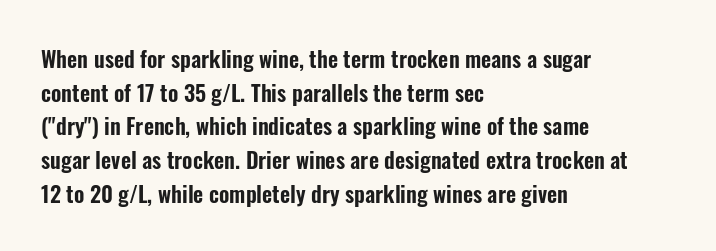
{"italic": "no", "underline": "no", "align": "left", "line_spacing": "normal", "line_spacing_ratio": 1.53, "letter_spacing": "normal", "letter_spacing_em": 0.0, "glyph_px": 22}
